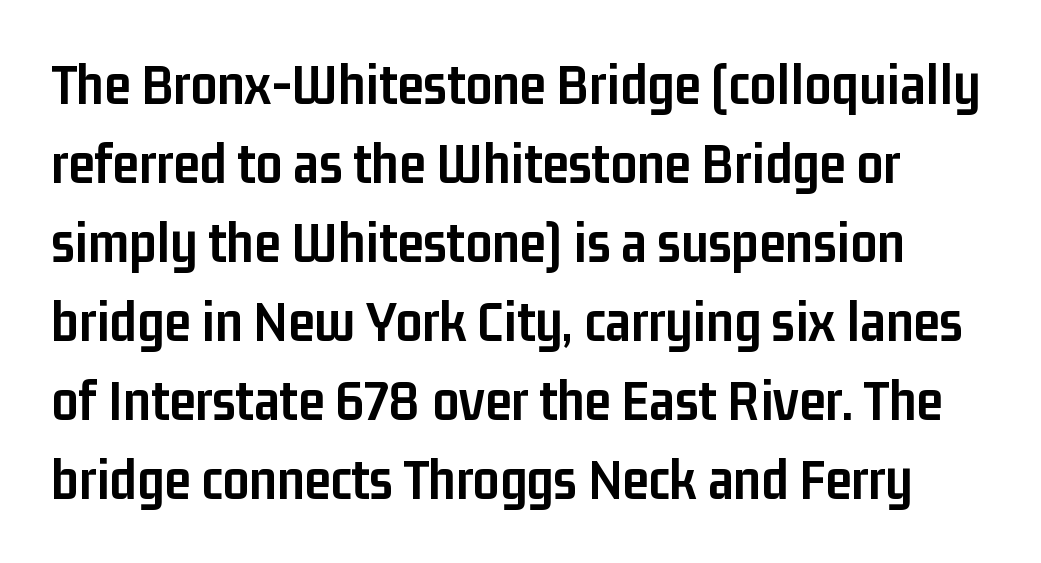
The letters are bold, with thick, heavy strokes. A bare baseline throughout the passage. In terms of letterform style, serifs are entirely absent. The font's upright variant was chosen for this text. A typesetter would call this zero additional tracking.
